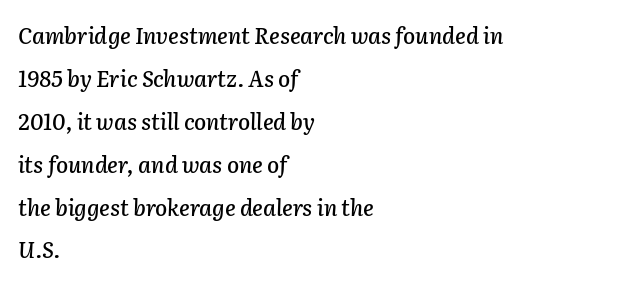
{"italic": "yes", "lean": "right", "slant_degrees": 2, "underline": "no", "align": "left", "line_spacing": "loose", "line_spacing_ratio": 1.95, "letter_spacing": "normal", "letter_spacing_em": 0.0, "glyph_px": 22}
